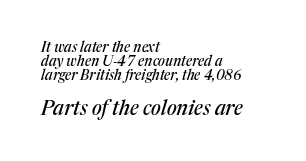
The line-height multiplier appears low, near solid setting. The specimen reads as italic at a glance. The paragraph has a hard left edge and a soft right edge. The rendering keeps characters at their native spacing.
